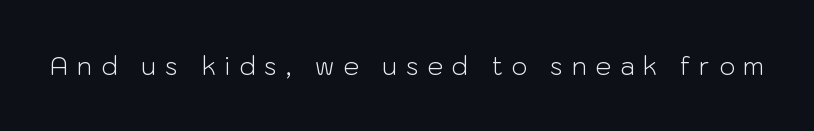
This rendering features lettering with no underline. This reads as an unemphasized weight, regular at the heaviest. Display-style spreading of the glyphs; the letterfit is very open. This is roman type, the default non-slanted kind.
